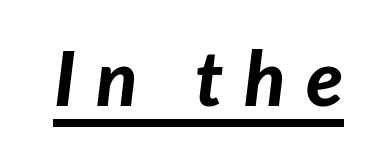
{"italic": "yes", "lean": "right", "slant_degrees": 7, "bold": "yes", "weight": "bold", "width": "normal", "stroke_contrast": "low", "x_height": "medium", "monospaced": "no", "underline": "yes", "letter_spacing": "wide", "letter_spacing_em": 0.27, "glyph_px": 76}
